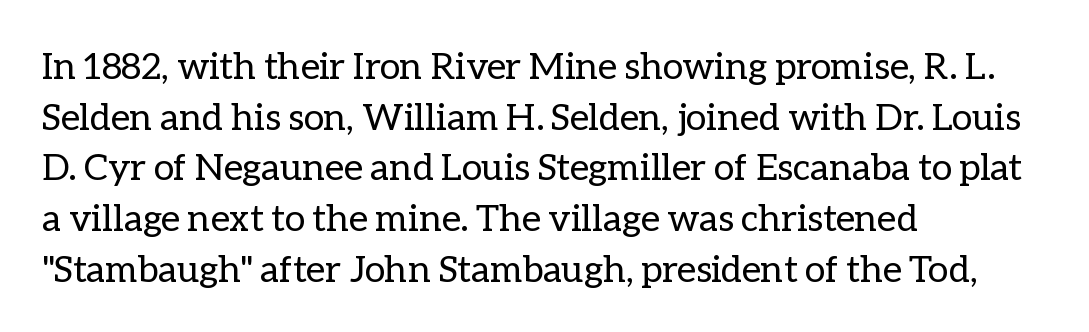
Italic: no, the glyphs are upright roman. These glyphs show unthickened strokes, regular width or finer. The typesetter chose a ragged-right arrangement here. Varying glyph widths throughout — classic text-font behaviour.
